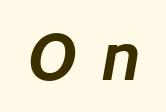
{"italic": "yes", "lean": "right", "slant_degrees": 10, "width": "normal", "stroke_contrast": "low", "x_height": "medium", "monospaced": "no", "underline": "no", "letter_spacing": "wide", "letter_spacing_em": 0.36, "glyph_px": 64}
